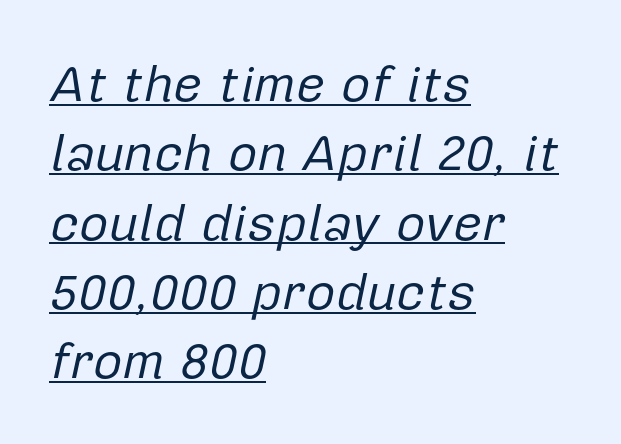
The designer left line spacing at the default. Looks like someone drew a line under every word here. Posture: slanted. This sample is left-justified, so line endings fall wherever the words run out. The weight tops out at a normal text grade. The passage shown has conventional tracking throughout.
